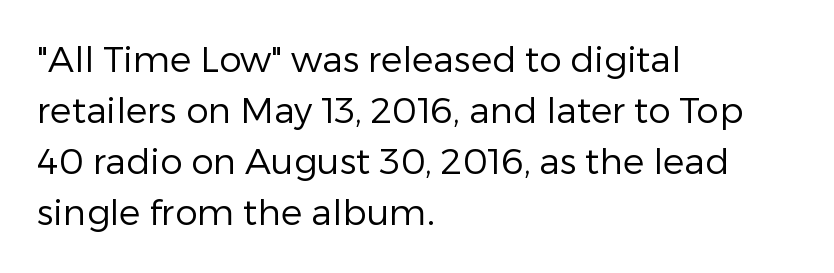
Q: Is the text bold? A: No.
Q: Is the text italic (slanted)? A: No, it is upright.
Q: Is the typeface a serif or a sans-serif typeface? A: Sans-serif.
Q: Is the text underlined? A: No.
Q: How is the paragraph aligned? A: Left-aligned.
Q: Is the spacing between letters normal or unusually wide? A: Normal.
Q: Is the spacing between lines tight, normal or loose? A: Normal.
Q: Width (condensed, normal, or wide)? A: Normal.
Q: Stroke contrast? A: Low.
Q: x-height? A: Medium.
Q: Monospaced? A: No.
